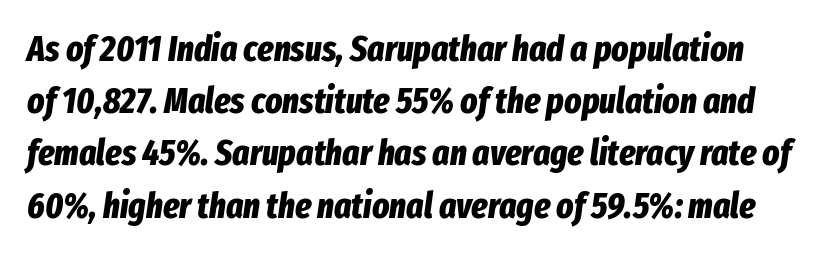
Do the characters align in a grid? No, the font is proportional. The rows are spaced the way most documents space them. What weight is shown? A full bold with thick strokes. Observe the lean: these are italic letterforms.
